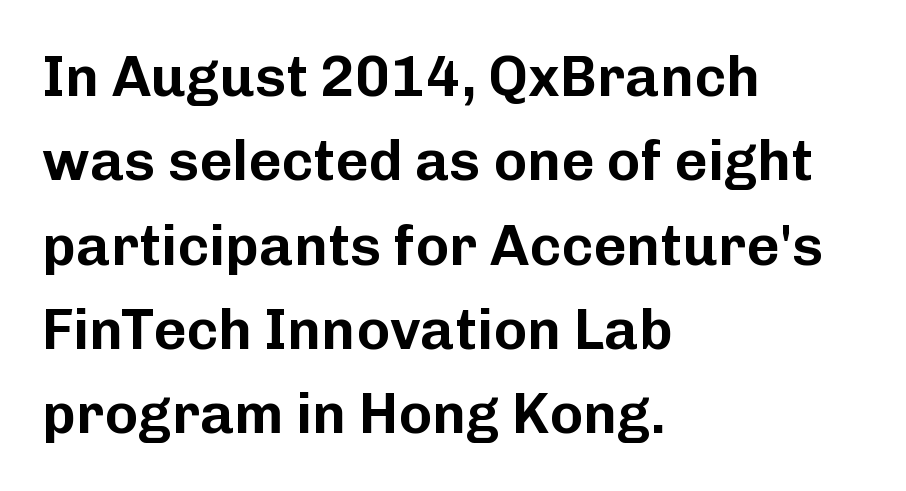
{"serif": "no", "italic": "no", "width": "normal", "stroke_contrast": "low", "x_height": "medium", "monospaced": "no", "underline": "no", "align": "left", "line_spacing": "normal", "line_spacing_ratio": 1.48, "letter_spacing": "normal", "letter_spacing_em": 0.0, "glyph_px": 57}
